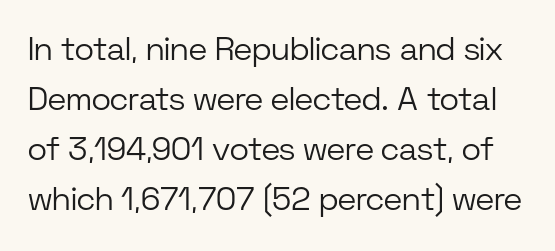
{"serif": "no", "italic": "no", "bold": "no", "weight": "light", "width": "normal", "stroke_contrast": "low", "x_height": "medium", "monospaced": "no", "underline": "no", "line_spacing": "normal", "line_spacing_ratio": 1.52, "letter_spacing": "normal", "letter_spacing_em": 0.0, "glyph_px": 33}
